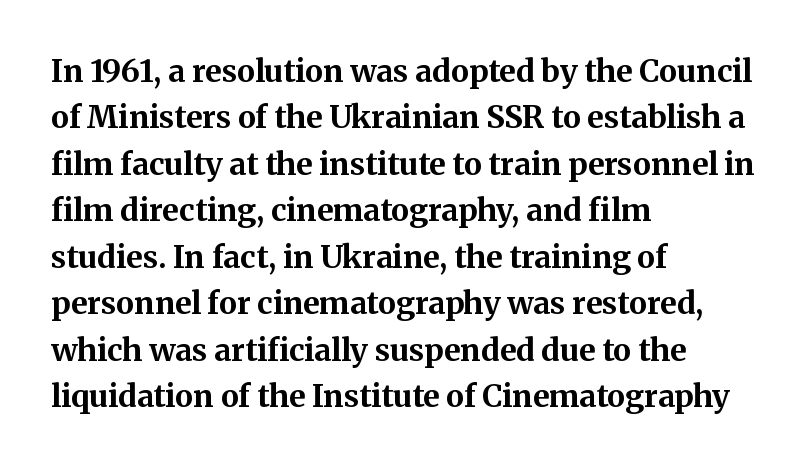
{"serif": "yes", "italic": "no", "bold": "yes", "weight": "bold", "width": "normal", "stroke_contrast": "medium", "x_height": "medium", "monospaced": "no", "underline": "no", "align": "left", "line_spacing": "normal", "line_spacing_ratio": 1.5, "letter_spacing": "normal", "letter_spacing_em": 0.0, "glyph_px": 31}
